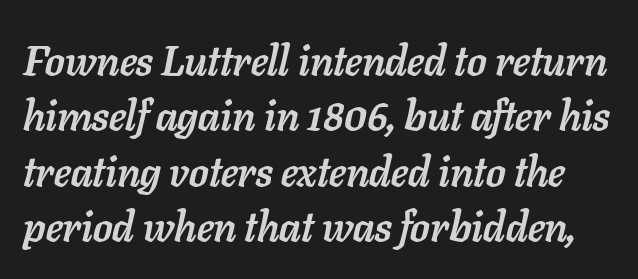
The image shows 42 px semibold type, italic (leaning right); set normal line spacing (1.32x), normal letter spacing, not underlined; low stroke contrast and a medium x-height.
